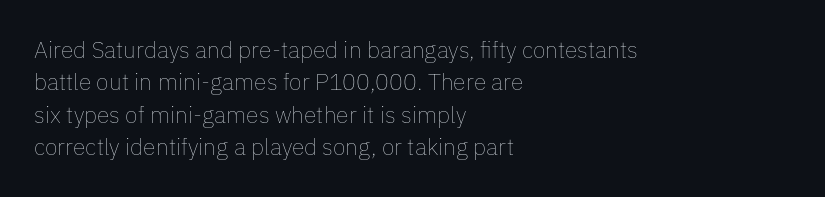
{"italic": "no", "bold": "no", "underline": "no", "align": "left", "line_spacing": "normal", "line_spacing_ratio": 1.41, "letter_spacing": "normal", "letter_spacing_em": 0.0, "glyph_px": 23}
